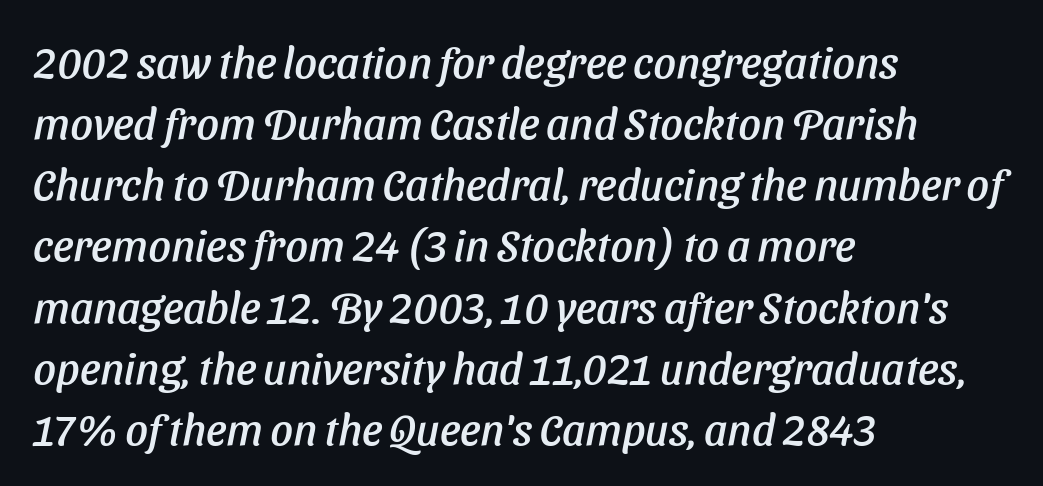
Type without underlining. The rendering anchors every line to the left-hand side. Think of a printed novel: that variable character pitch is what you see here. A normal amount of white space separates one row of letters from the next.
